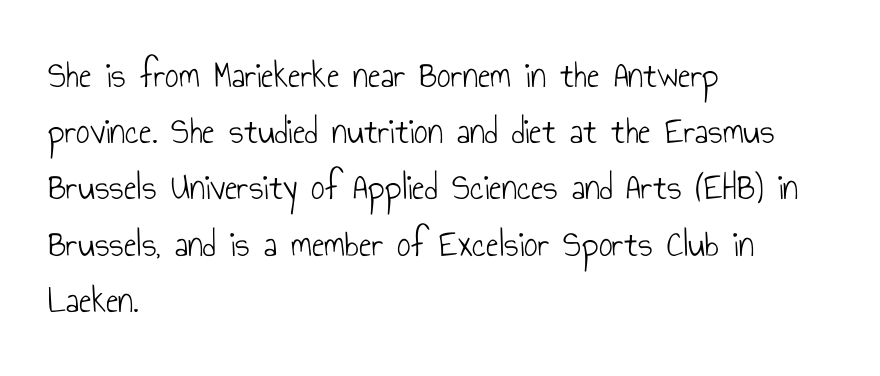
The image shows 38 px light, condensed sans-serif type, upright; set left-aligned, normal line spacing (1.48x), normal letter spacing, not underlined; low stroke contrast and a small x-height.
